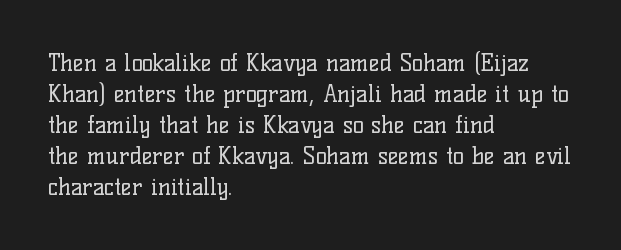
The image shows 23 px text type, upright; set left-aligned, normal line spacing (1.35x), normal letter spacing, not underlined.
